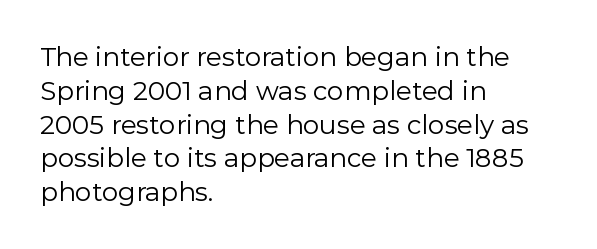
The image shows 26 px text type, upright; set left-aligned, normal line spacing (1.3x), normal letter spacing, not underlined.
